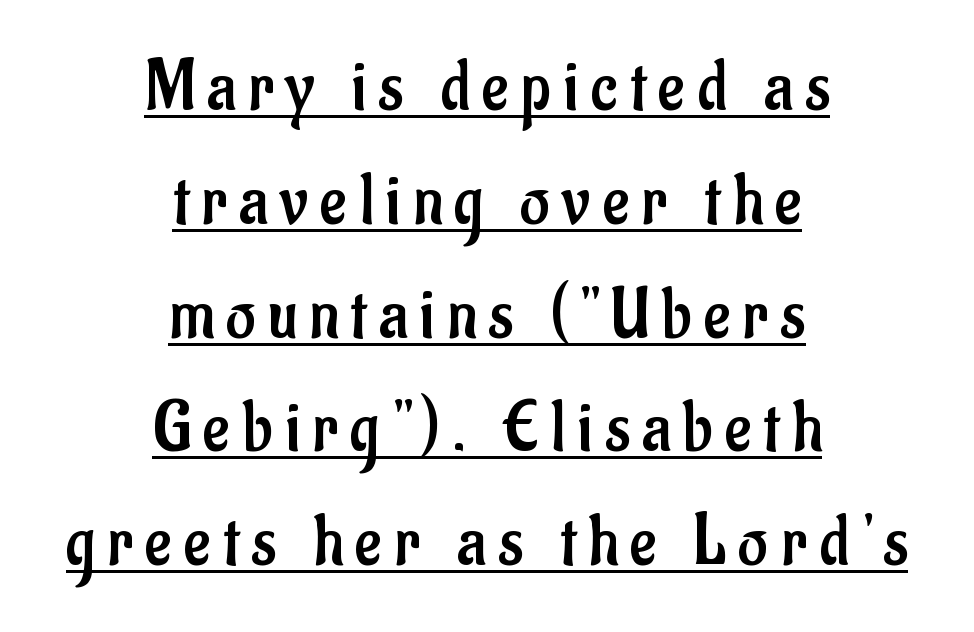
The image shows 72 px regular-weight, condensed sans-serif type, upright; set centered, normal line spacing (1.58x), underlined; low stroke contrast and a small x-height.
